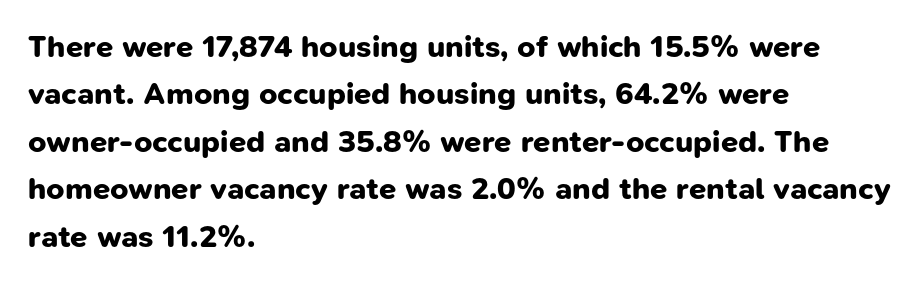
The image shows 31 px bold sans-serif type; set left-aligned, normal line spacing (1.53x), normal letter spacing, not underlined; low stroke contrast and a medium x-height.
